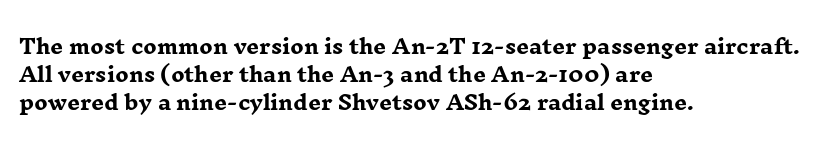
Q: Is the text bold? A: Yes.
Q: Is the text italic (slanted)? A: No, it is upright.
Q: Is the text underlined? A: No.
Q: How is the paragraph aligned? A: Left-aligned.
Q: Is the spacing between letters normal or unusually wide? A: Normal.
Q: Is the spacing between lines tight, normal or loose? A: Normal.
